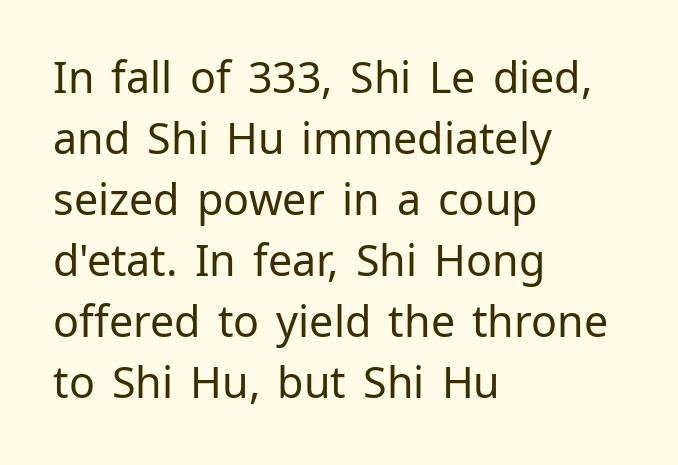
{"serif": "no", "italic": "no", "bold": "no", "weight": "regular", "width": "normal", "stroke_contrast": "low", "x_height": "medium", "monospaced": "no", "underline": "no", "align": "left", "line_spacing": "normal", "line_spacing_ratio": 1.42, "letter_spacing": "normal", "letter_spacing_em": 0.0, "glyph_px": 43}
